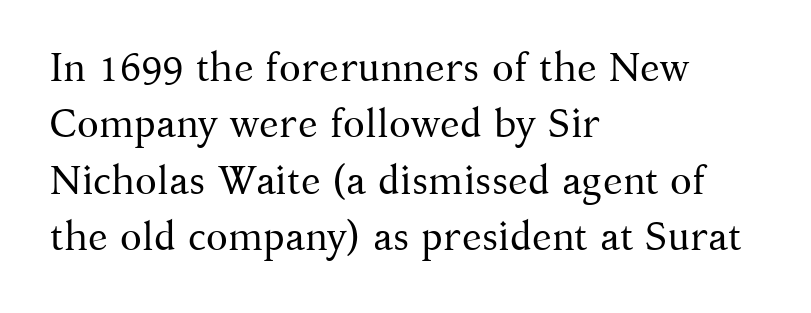
Q: Is the text bold? A: No.
Q: Is the text italic (slanted)? A: No, it is upright.
Q: Is the typeface a serif or a sans-serif typeface? A: Serif.
Q: Is the text underlined? A: No.
Q: How is the paragraph aligned? A: Left-aligned.
Q: Is the spacing between letters normal or unusually wide? A: Normal.
Q: Is the spacing between lines tight, normal or loose? A: Normal.
Q: Width (condensed, normal, or wide)? A: Normal.
Q: Stroke contrast? A: Medium.
Q: x-height? A: Medium.
Q: Monospaced? A: No.
